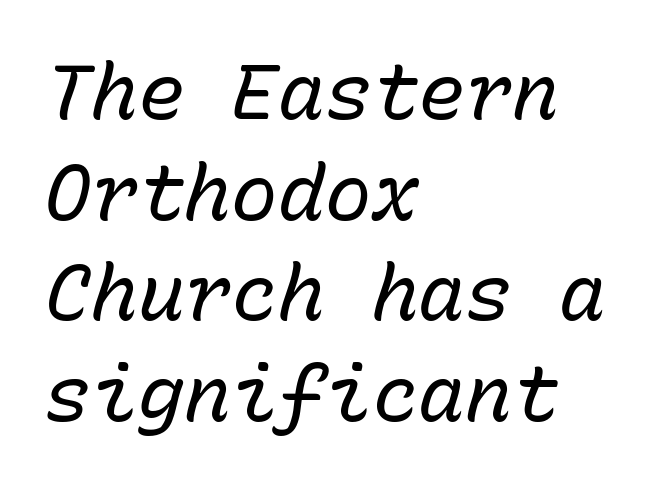
Q: Is the text bold? A: No.
Q: Is the text italic (slanted)? A: Yes, it leans right by about 15 degrees.
Q: Is the text underlined? A: No.
Q: How is the paragraph aligned? A: Left-aligned.
Q: Is the spacing between letters normal or unusually wide? A: Normal.
Q: Is the spacing between lines tight, normal or loose? A: Normal.
Q: Width (condensed, normal, or wide)? A: Normal.
Q: Stroke contrast? A: Low.
Q: x-height? A: Medium.
Q: Monospaced? A: Yes.
